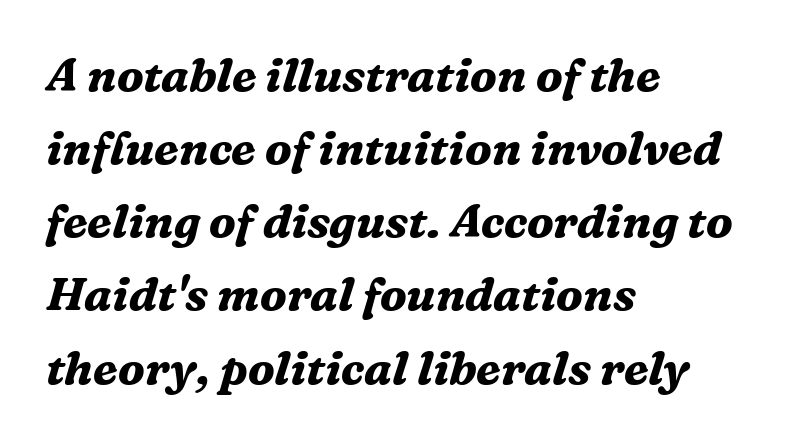
Q: Is the text bold? A: Yes.
Q: Is the text italic (slanted)? A: Yes, it leans right by about 16 degrees.
Q: Is the typeface a serif or a sans-serif typeface? A: Serif.
Q: Is the text underlined? A: No.
Q: How is the paragraph aligned? A: Left-aligned.
Q: Is the spacing between letters normal or unusually wide? A: Normal.
Q: Is the spacing between lines tight, normal or loose? A: Normal.
Q: Width (condensed, normal, or wide)? A: Normal.
Q: Stroke contrast? A: Medium.
Q: x-height? A: Medium.
Q: Monospaced? A: No.
